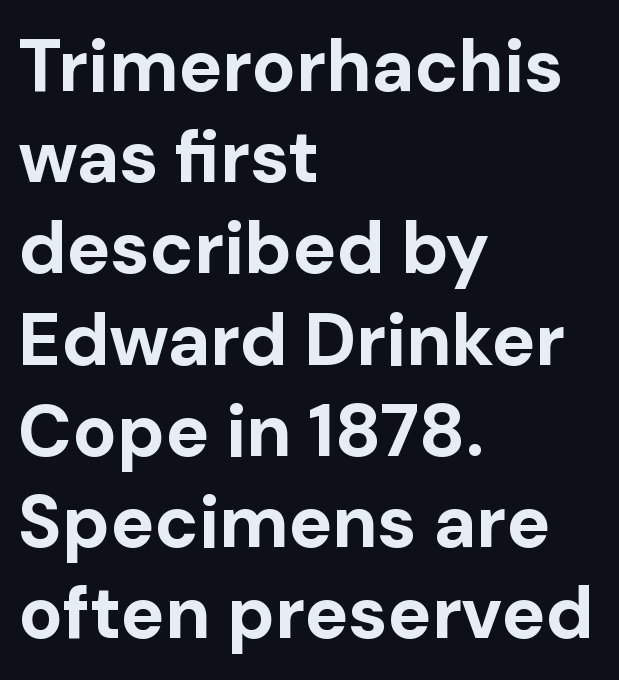
Italic? Not at all — the glyphs are vertical. The space directly below the letters is spotless. Compared with a centered layout, this one pins lines to the left instead. Examine the stroke ends and you'll find no serifs. No extra tracking has been applied to these lines. The rendering uses natural spacing where letterforms have individual widths.
